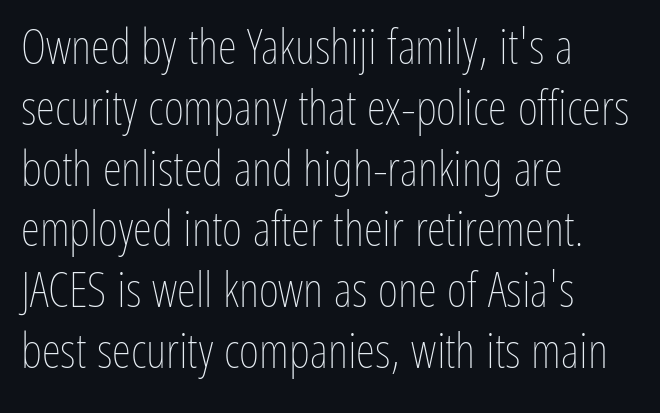
Q: Is the text bold? A: No.
Q: Is the text italic (slanted)? A: No, it is upright.
Q: Is the text underlined? A: No.
Q: How is the paragraph aligned? A: Left-aligned.
Q: Is the spacing between letters normal or unusually wide? A: Normal.
Q: Width (condensed, normal, or wide)? A: Condensed.
Q: Stroke contrast? A: Low.
Q: x-height? A: Medium.
Q: Monospaced? A: No.
